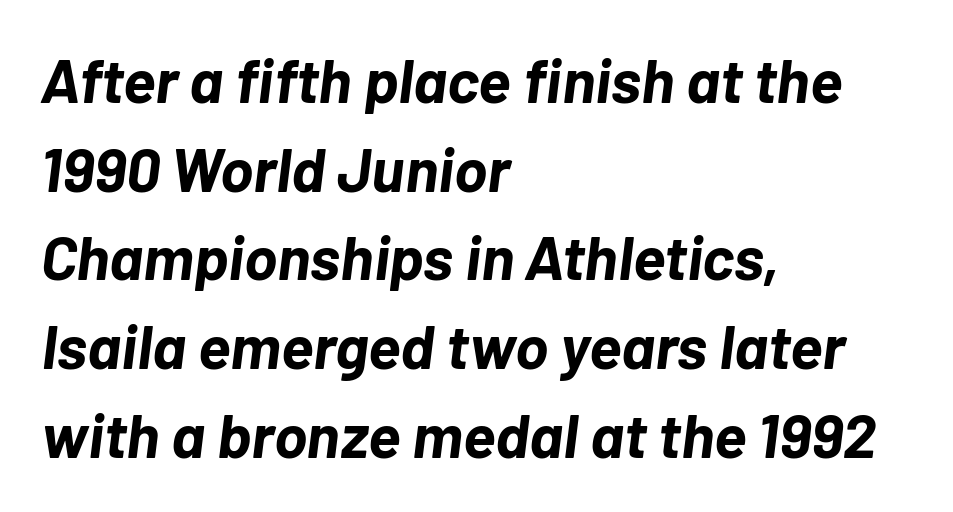
Q: Is the text bold? A: Yes.
Q: Is the text italic (slanted)? A: Yes, it leans right by about 7 degrees.
Q: Is the text underlined? A: No.
Q: How is the paragraph aligned? A: Left-aligned.
Q: Is the spacing between letters normal or unusually wide? A: Normal.
Q: Is the spacing between lines tight, normal or loose? A: Normal.
Q: Width (condensed, normal, or wide)? A: Normal.
Q: Stroke contrast? A: Low.
Q: x-height? A: Medium.
Q: Monospaced? A: No.
